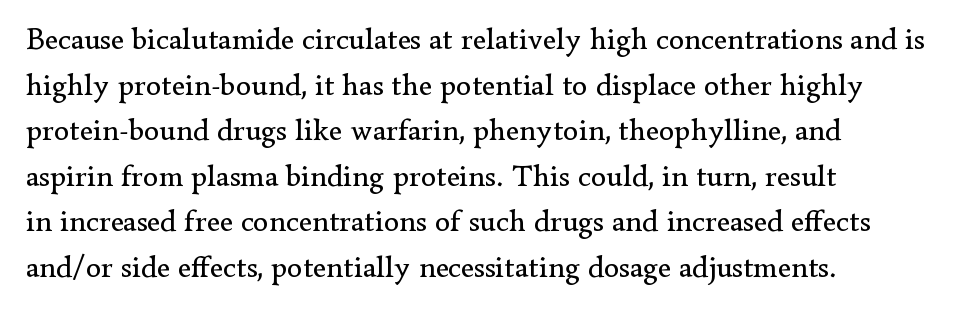
Q: Is the text bold? A: No.
Q: Is the text italic (slanted)? A: No, it is upright.
Q: Is the typeface a serif or a sans-serif typeface? A: Serif.
Q: Is the text underlined? A: No.
Q: How is the paragraph aligned? A: Left-aligned.
Q: Is the spacing between letters normal or unusually wide? A: Normal.
Q: Is the spacing between lines tight, normal or loose? A: Normal.
Q: Width (condensed, normal, or wide)? A: Normal.
Q: Stroke contrast? A: Low.
Q: x-height? A: Small.
Q: Monospaced? A: No.
